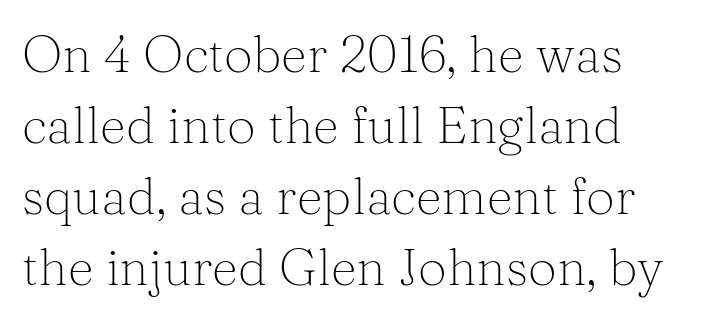
Q: Is the text bold? A: No.
Q: Is the text italic (slanted)? A: No, it is upright.
Q: Is the typeface a serif or a sans-serif typeface? A: Serif.
Q: Is the text underlined? A: No.
Q: How is the paragraph aligned? A: Left-aligned.
Q: Is the spacing between letters normal or unusually wide? A: Normal.
Q: Is the spacing between lines tight, normal or loose? A: Normal.
Q: Width (condensed, normal, or wide)? A: Normal.
Q: Stroke contrast? A: Medium.
Q: x-height? A: Medium.
Q: Monospaced? A: No.
